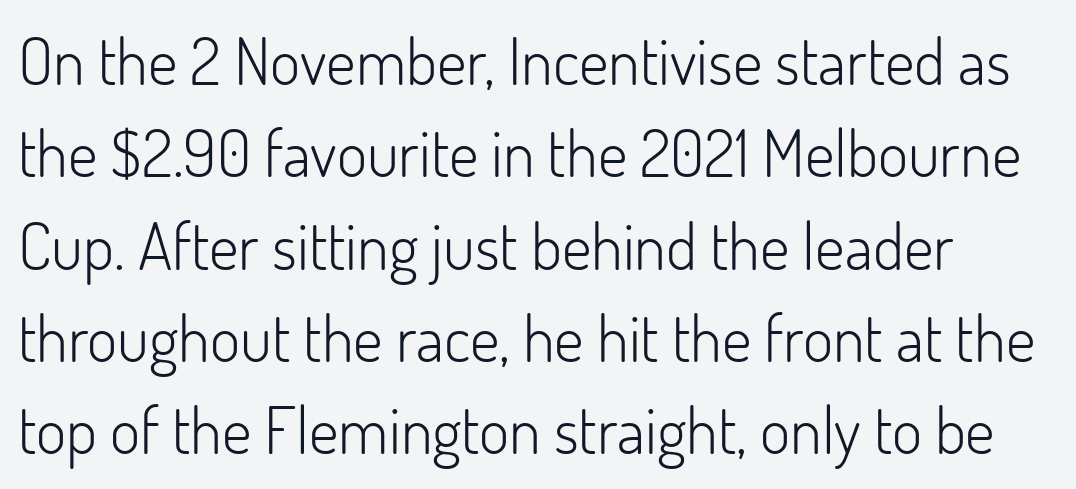
The image shows 65 px light sans-serif type, upright; set left-aligned, normal line spacing (1.42x), normal letter spacing, not underlined; low stroke contrast and a small x-height.
